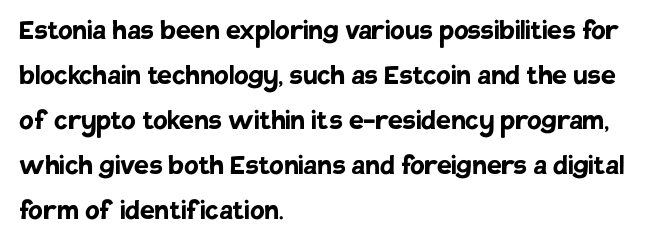
Q: Is the text bold? A: Yes.
Q: Is the text italic (slanted)? A: No, it is upright.
Q: Is the typeface a serif or a sans-serif typeface? A: Sans-serif.
Q: Is the text underlined? A: No.
Q: How is the paragraph aligned? A: Left-aligned.
Q: Is the spacing between letters normal or unusually wide? A: Normal.
Q: Is the spacing between lines tight, normal or loose? A: Normal.
Q: Width (condensed, normal, or wide)? A: Normal.
Q: Stroke contrast? A: Low.
Q: x-height? A: Large.
Q: Monospaced? A: No.
